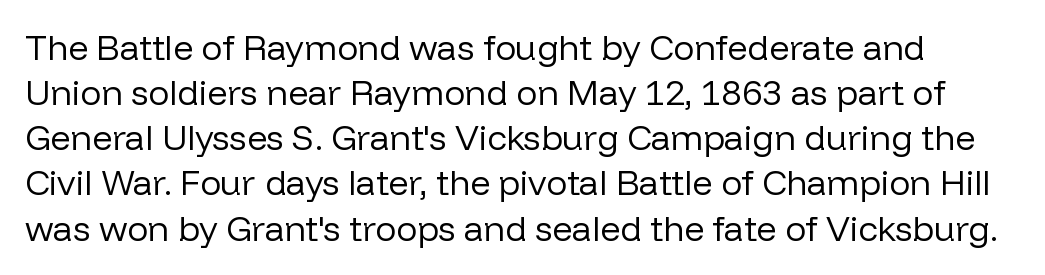
The letters stand upright; this is a roman face. Regarding serifs, this sample does without them. There is no visible air inserted between adjacent glyphs. Successive baselines arrive at the customary interval. Spacing verdict: proportional, widths tailored to each character.
